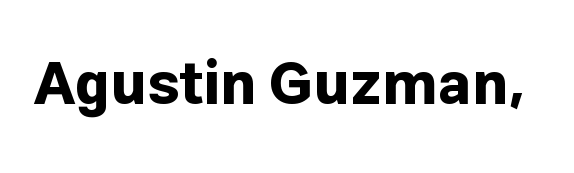
{"serif": "no", "italic": "no", "bold": "yes", "weight": "bold", "width": "normal", "stroke_contrast": "low", "x_height": "medium", "monospaced": "no", "underline": "no", "letter_spacing": "normal", "letter_spacing_em": 0.0, "glyph_px": 59}
